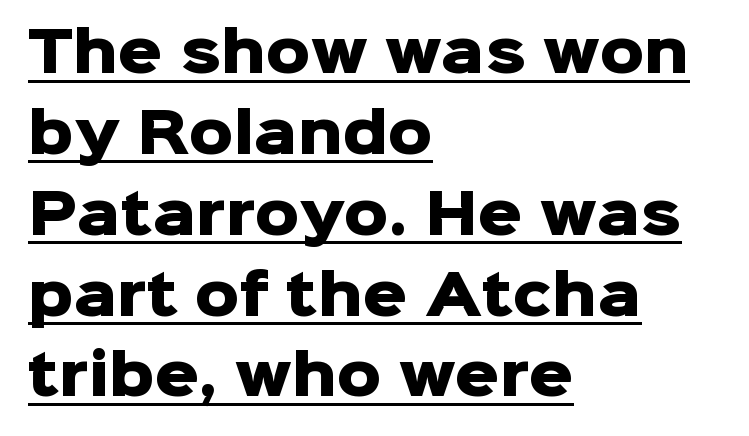
The letters are bold, with thick, heavy strokes. Has an underline been added? It has. Each new line begins a customary step beneath the previous one. The axis of the letterforms is exactly vertical. Is this a fixed-width face? No — the glyphs have proportional, varying widths. Every row of glyphs begins at an identical x-position on the left.
